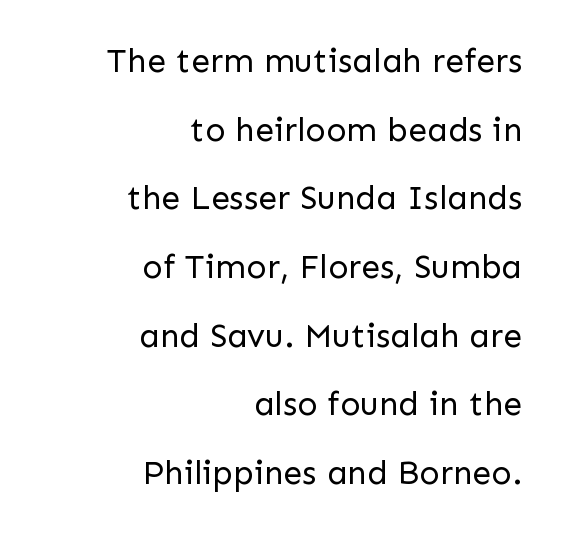
Q: Is the text bold? A: No.
Q: Is the text italic (slanted)? A: No, it is upright.
Q: Is the typeface a serif or a sans-serif typeface? A: Sans-serif.
Q: Is the text underlined? A: No.
Q: How is the paragraph aligned? A: Right-aligned.
Q: Is the spacing between letters normal or unusually wide? A: Normal.
Q: Is the spacing between lines tight, normal or loose? A: Loose.
Q: Width (condensed, normal, or wide)? A: Normal.
Q: Stroke contrast? A: Low.
Q: x-height? A: Medium.
Q: Monospaced? A: No.
